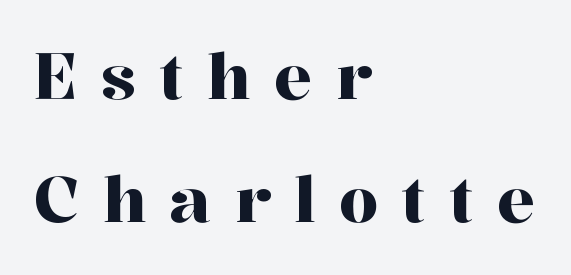
Each letter keeps its own natural width here, so spacing adapts to shape. Where is the straight margin? On the left. What's the leading like? Stretched, with rows far apart. Classification — serif. Here the glyphs are tracked loosely, breaking word shapes into spaced letters.
